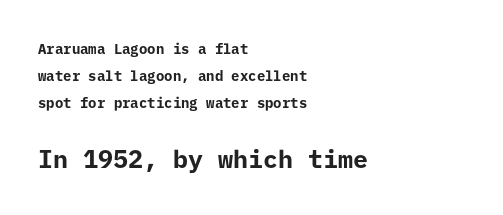
The image shows 25 px bold type, upright; set left-aligned, loose line spacing (1.92x), normal letter spacing, not underlined; the second (bottom) block is 1.79x larger.
